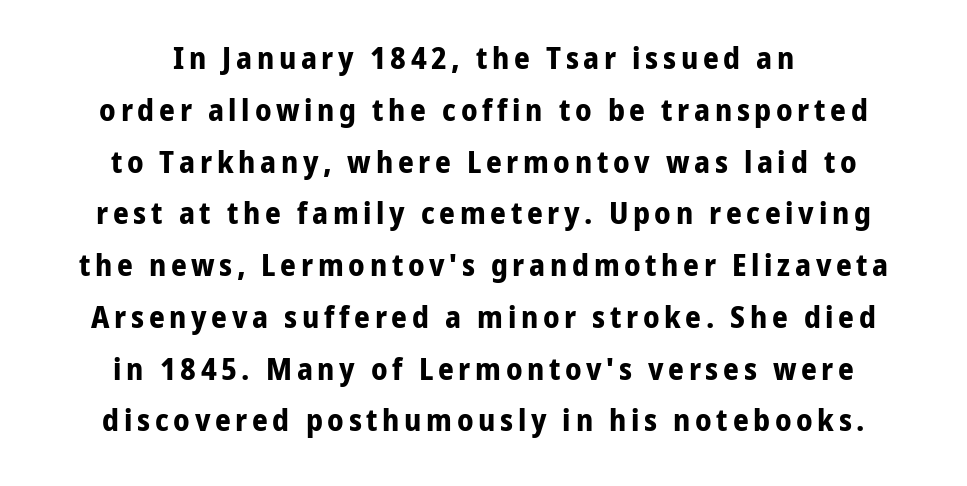
{"serif": "no", "italic": "no", "bold": "yes", "weight": "bold", "width": "condensed", "stroke_contrast": "low", "x_height": "medium", "monospaced": "no", "underline": "no", "align": "center", "line_spacing": "normal", "line_spacing_ratio": 1.67, "glyph_px": 31}
